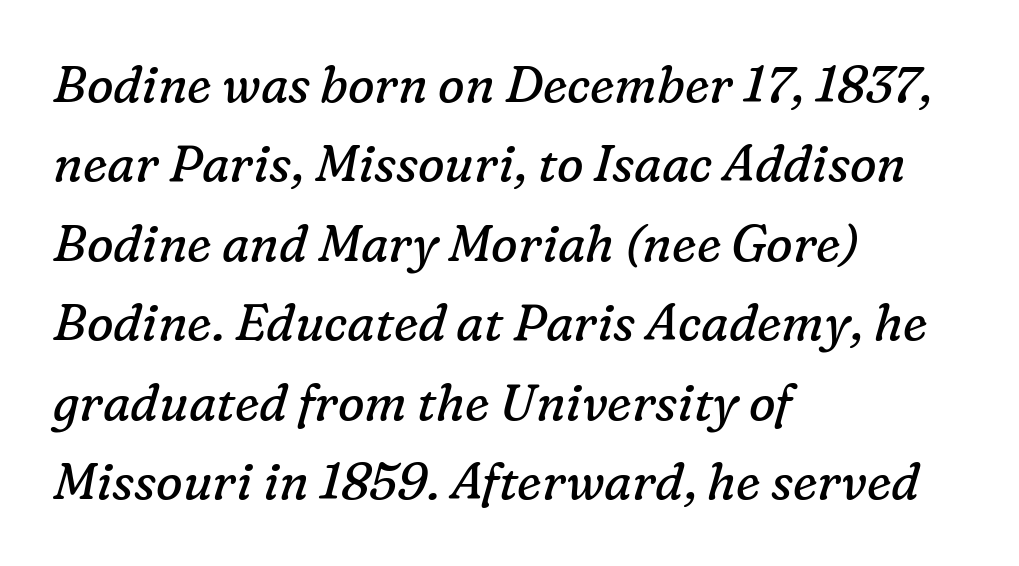
{"serif": "yes", "italic": "yes", "lean": "right", "slant_degrees": 16, "bold": "no", "weight": "regular", "width": "normal", "stroke_contrast": "low", "x_height": "medium", "monospaced": "no", "underline": "no", "align": "left", "line_spacing": "normal", "line_spacing_ratio": 1.59, "letter_spacing": "normal", "letter_spacing_em": 0.0, "glyph_px": 50}
